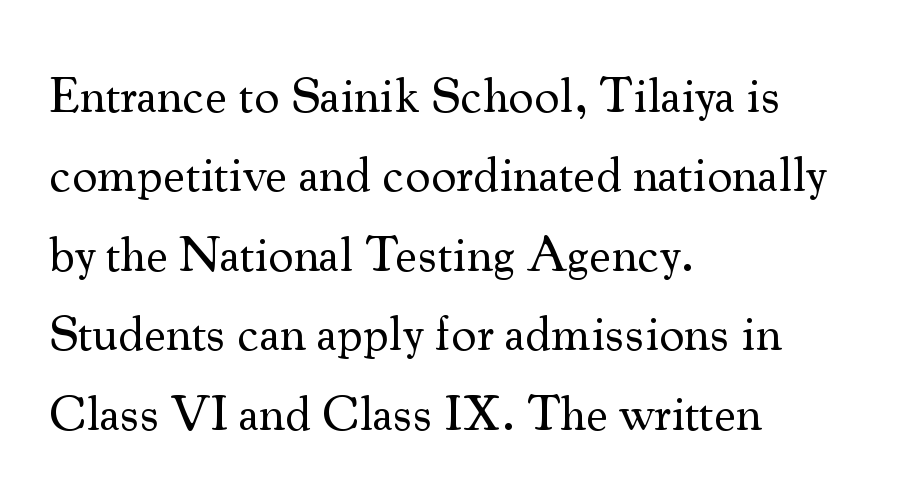
{"serif": "yes", "italic": "no", "bold": "no", "weight": "regular", "width": "normal", "stroke_contrast": "medium", "x_height": "small", "monospaced": "no", "underline": "no", "align": "left", "line_spacing": "normal", "line_spacing_ratio": 1.59, "letter_spacing": "normal", "letter_spacing_em": 0.0, "glyph_px": 50}
